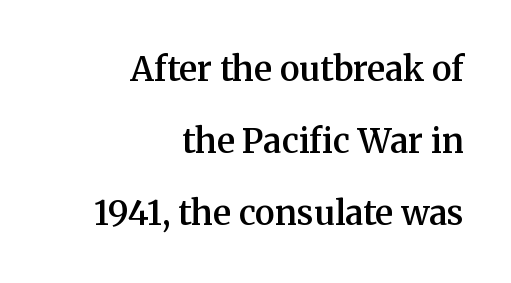
{"serif": "yes", "italic": "no", "bold": "semi", "weight": "semibold", "width": "normal", "stroke_contrast": "medium", "x_height": "medium", "monospaced": "no", "underline": "no", "align": "right", "line_spacing": "loose", "line_spacing_ratio": 2.12, "letter_spacing": "normal", "letter_spacing_em": 0.0, "glyph_px": 34}
